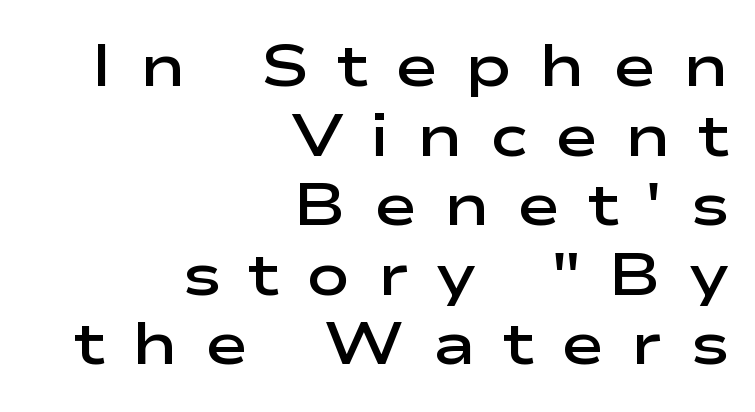
The paragraph shown leans on its right margin. You could not count columns in this text — the font is proportionally spaced. Unlike a traditional serif, this face leaves its strokes unadorned. Stroke thickness is moderately raised; the sample reads as semibold. Compared with typical body copy, the letter spacing here is much looser.
